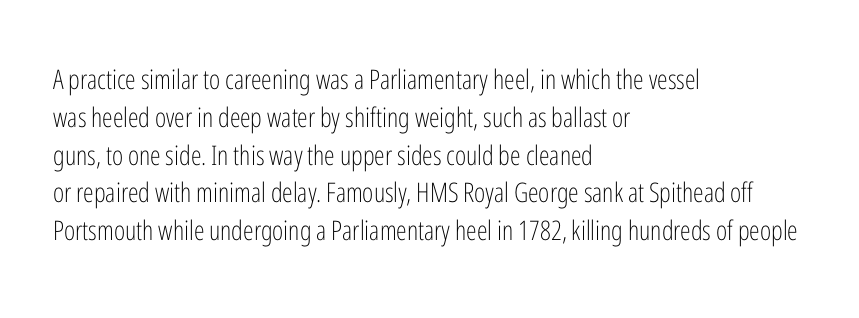
Q: Is the text bold? A: No.
Q: Is the text italic (slanted)? A: No, it is upright.
Q: Is the text underlined? A: No.
Q: How is the paragraph aligned? A: Left-aligned.
Q: Is the spacing between letters normal or unusually wide? A: Normal.
Q: Is the spacing between lines tight, normal or loose? A: Normal.
